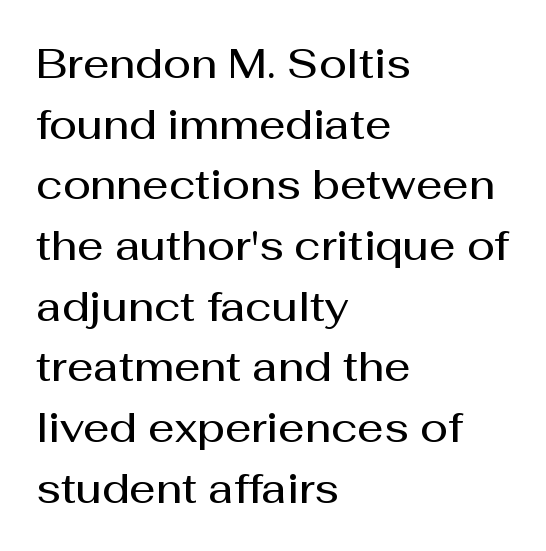
Q: Is the text bold? A: Semi-bold.
Q: Is the text italic (slanted)? A: No, it is upright.
Q: Is the typeface a serif or a sans-serif typeface? A: Sans-serif.
Q: Is the text underlined? A: No.
Q: How is the paragraph aligned? A: Left-aligned.
Q: Is the spacing between letters normal or unusually wide? A: Normal.
Q: Is the spacing between lines tight, normal or loose? A: Normal.
Q: Width (condensed, normal, or wide)? A: Normal.
Q: Stroke contrast? A: Medium.
Q: x-height? A: Medium.
Q: Monospaced? A: No.
